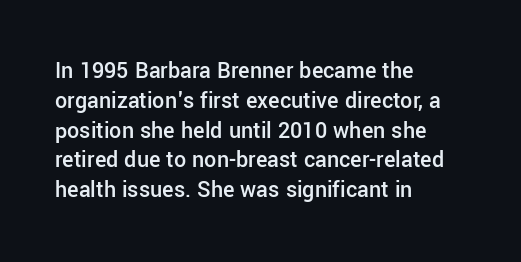
The image shows 24 px text type, upright; set left-aligned, line spacing 1.24x, normal letter spacing, not underlined.
